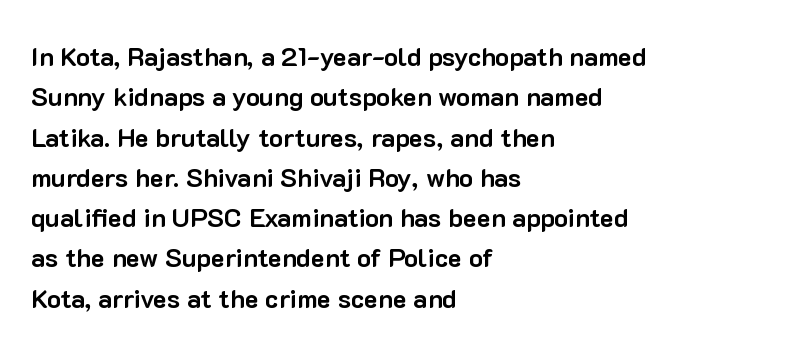
The image shows 26 px bold type, upright; set left-aligned, normal line spacing (1.55x), normal letter spacing, not underlined.
